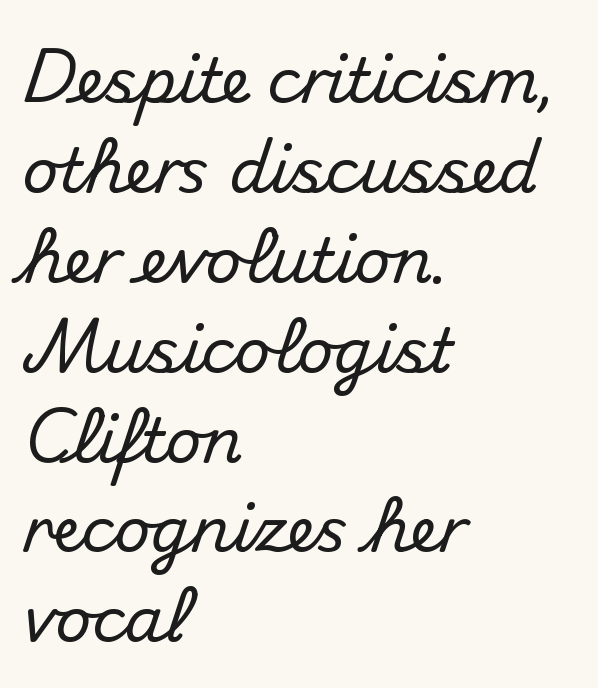
This sample has the flowing, uneven cadence of proportional lettering. Does extra space separate the letters? No, they use regular spacing. The lines are quadded left. Reading down the column, the eye jumps a familiar distance to each next line.
